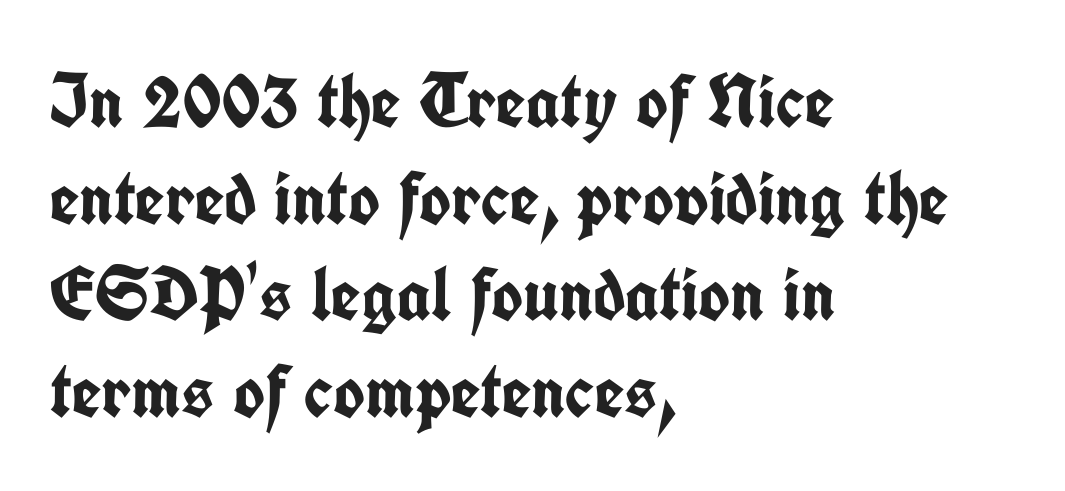
The image shows 76 px semibold, condensed sans-serif type, upright; set left-aligned, normal line spacing (1.27x), normal letter spacing, not underlined; low stroke contrast and a medium x-height.
